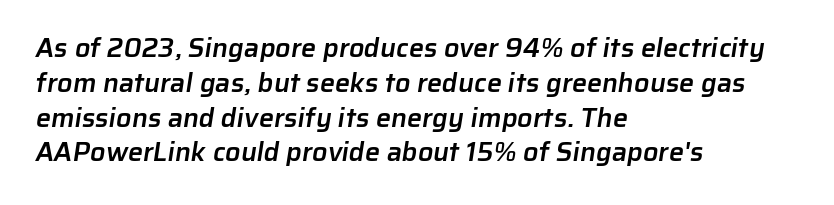
{"bold": "semi", "underline": "no", "align": "left", "line_spacing": "normal", "line_spacing_ratio": 1.29, "letter_spacing": "normal", "letter_spacing_em": 0.0, "glyph_px": 27}
